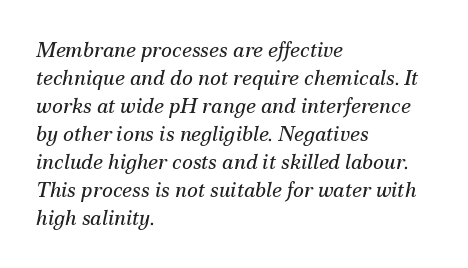
The lines are quadded left. Horizontal bands of white between lines are of average thickness. No extra tracking has been applied to these lines. You can tell it's italic because the verticals aren't actually vertical. Weight: not bold — regular or lighter.
